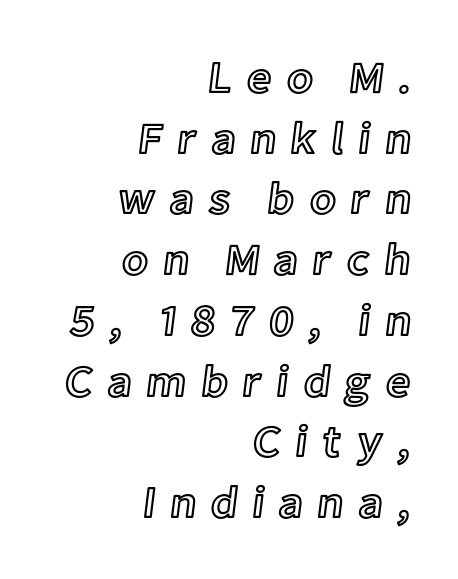
{"width": "normal", "x_height": "medium", "monospaced": "no", "underline": "no", "align": "right", "line_spacing": "normal", "line_spacing_ratio": 1.38, "letter_spacing": "wide", "letter_spacing_em": 0.32, "glyph_px": 44}
